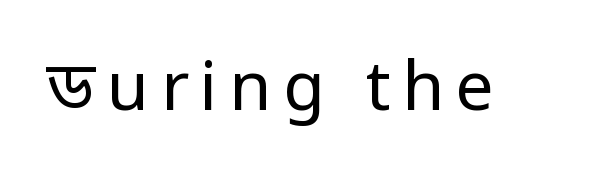
Is this a sans? Yes — the strokes have no serifs. This sample uses an upright cut, with every glyph sitting square on the baseline. Just letters on the line, the space beneath them empty. The characters are drawn with everyday or finer stroke widths.
